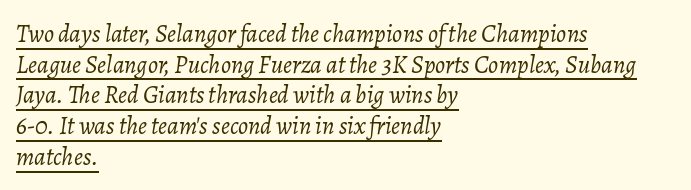
Q: Is the text bold? A: No.
Q: Is the text italic (slanted)? A: Yes, it leans right by about 7 degrees.
Q: Is the text underlined? A: Yes.
Q: How is the paragraph aligned? A: Left-aligned.
Q: Is the spacing between letters normal or unusually wide? A: Normal.
